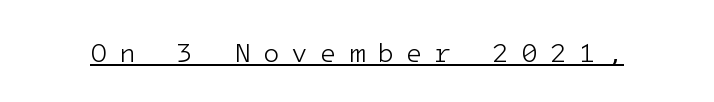
Looks like someone drew a line under every word here. Substantial extra tracking has been applied to these lines. Ink coverage per letter is moderate at most. The lettering holds an erect, upright posture throughout.
